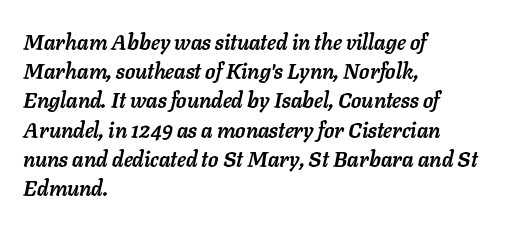
Q: Is the text bold? A: Yes.
Q: Is the text italic (slanted)? A: Yes, it leans right by about 11 degrees.
Q: Is the text underlined? A: No.
Q: How is the paragraph aligned? A: Left-aligned.
Q: Is the spacing between letters normal or unusually wide? A: Normal.
Q: Is the spacing between lines tight, normal or loose? A: Normal.
